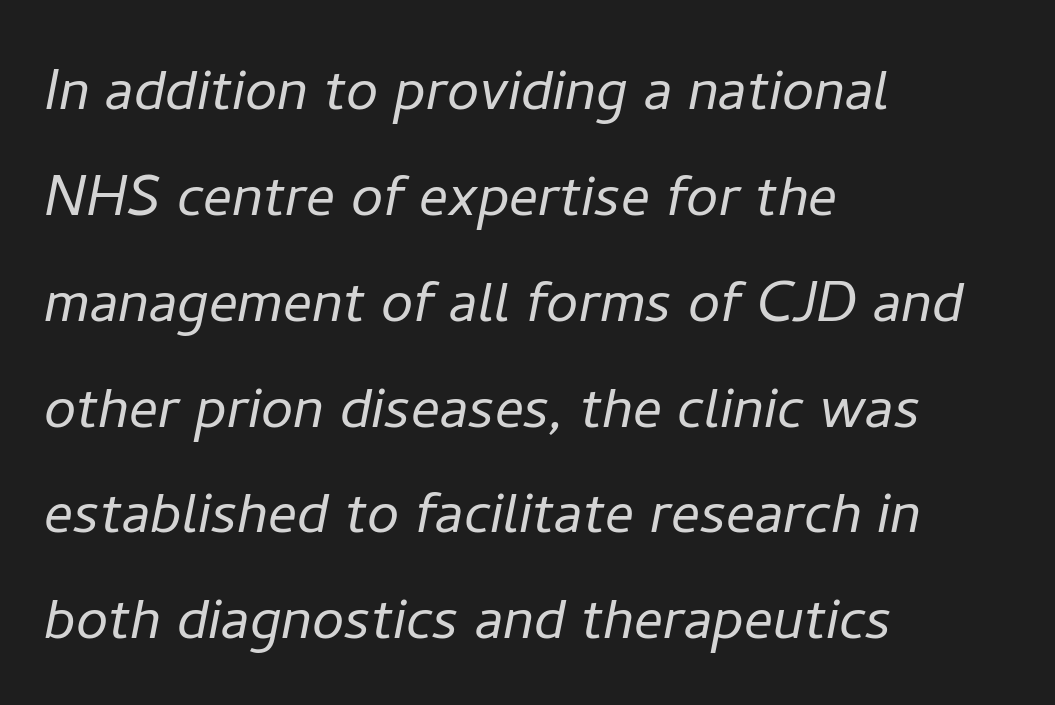
The image shows 72 px light type, italic (leaning right); set left-aligned, normal line spacing (1.47x), normal letter spacing, not underlined; low stroke contrast and a medium x-height.
